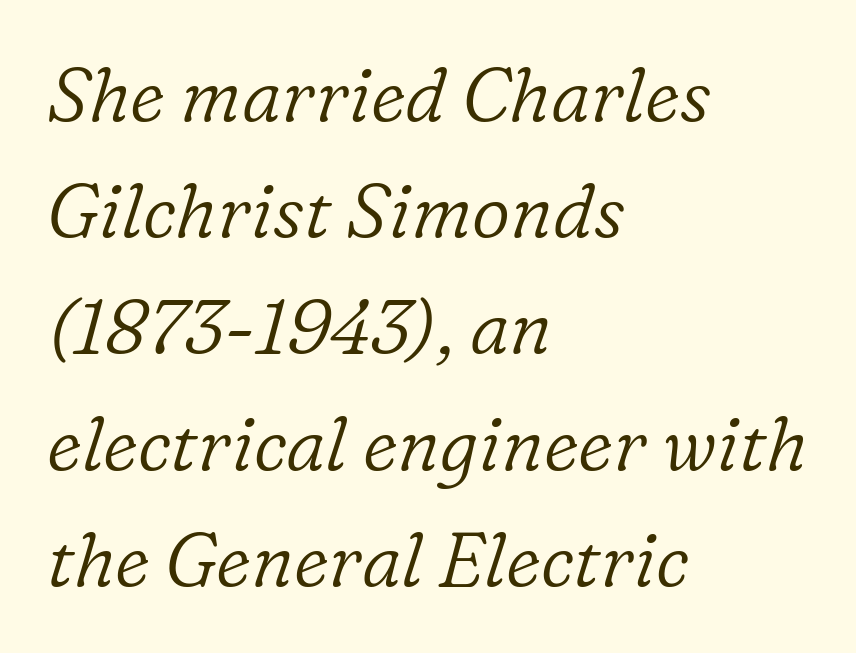
The image shows 75 px light serif type, italic (leaning right); set left-aligned, normal line spacing (1.55x), normal letter spacing, not underlined; low stroke contrast and a medium x-height.
